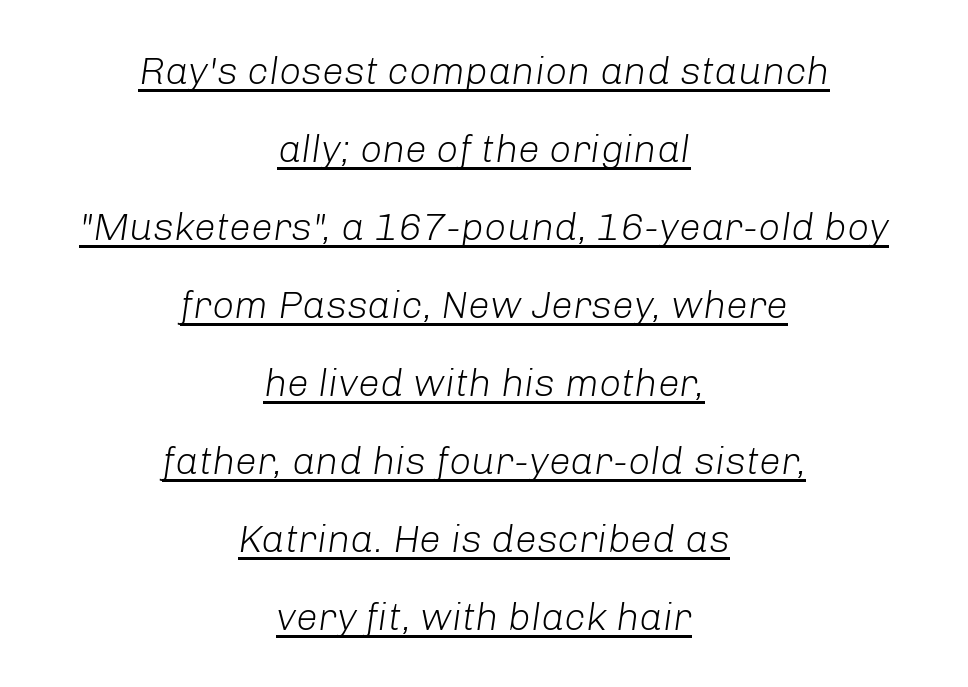
The image shows 39 px light type, italic (leaning right); set centered, loose line spacing (2.0x), normal letter spacing, underlined; low stroke contrast and a medium x-height.
